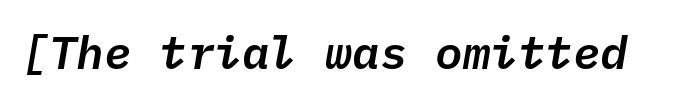
The area under the type is left untouched. There's an unmistakable incline to the writing here. A typesetter would call this zero additional tracking. Fixed-width glyphs throughout — classic coding-font behaviour.
